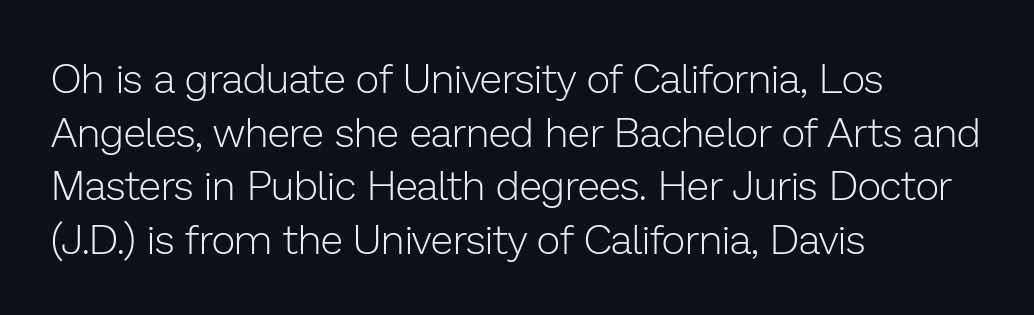
The type sits square on the baseline with zero lean. The face looks like a standard text weight, possibly lighter. Nothing sits at the stroke ends, so this counts as sans-serif. What stands out about the letter spacing? Nothing — it is the standard amount.
